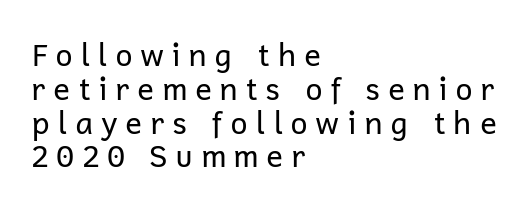
The ragged edge is on the right, which tells us the setting is flush left. Varying glyph widths throughout — classic text-font behaviour. Notice how descenders almost collide with the ascenders below — that's tight leading. You could only call the tracking loose — the letters float apart. Quick note: not italic, upright. The strip under each line holds only bare page.
